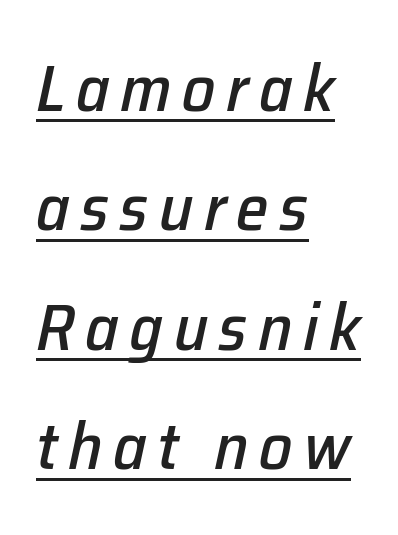
{"italic": "yes", "lean": "right", "slant_degrees": 12, "width": "normal", "stroke_contrast": "low", "x_height": "medium", "monospaced": "no", "underline": "yes", "align": "left", "line_spacing_ratio": 1.81, "glyph_px": 66}
